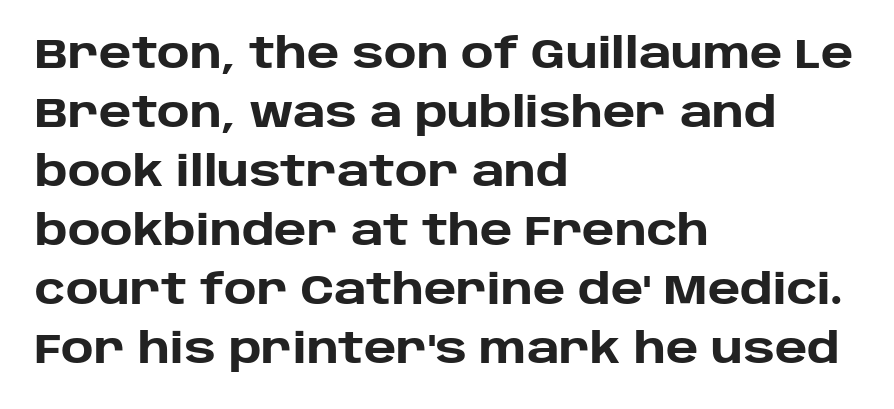
The image shows 41 px heavy sans-serif type, upright; set left-aligned, normal line spacing (1.44x), normal letter spacing, not underlined; low stroke contrast and a large x-height.
